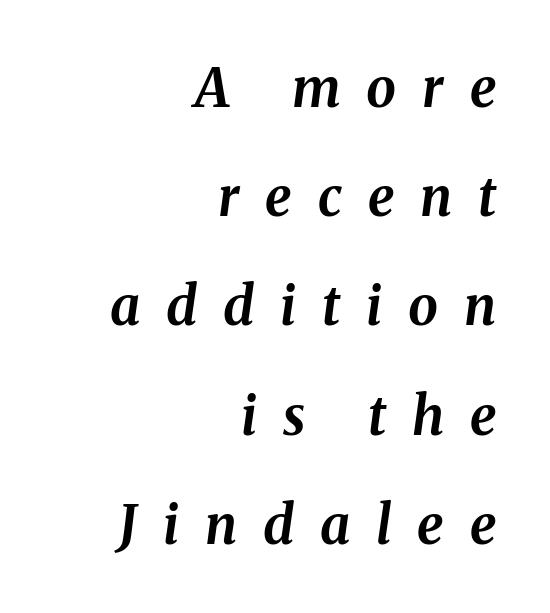
The image shows 53 px bold type, italic (leaning right); set right-aligned, loose line spacing (2.06x), unusually wide letter spacing (+0.49 em), not underlined; medium stroke contrast and a medium x-height.
